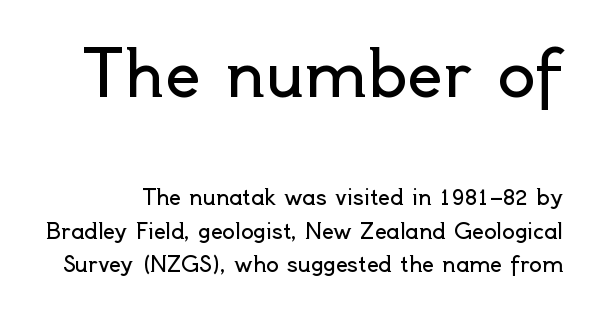
A roman cut, with each character standing at attention. Are there feet on the stems? There aren't — it's a sans. These lines keep a tight, regular rhythm from letter to letter. Proportional: the letters do not fall into vertical columns.
